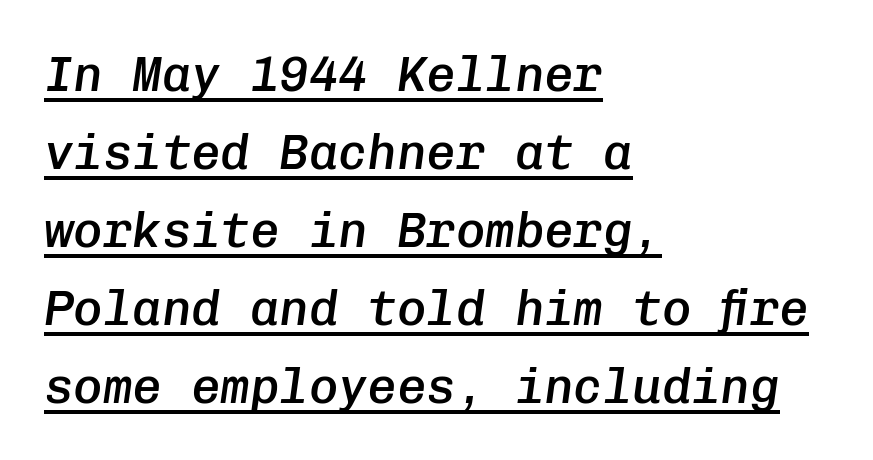
Inter-character spacing is left at the font's built-in metrics. One glance says typical: line gaps are just what's usual. Each glyph is drawn with semibold strokes, heavier than normal yet not fully bold. Is there an underline? Yes — a line sits under the letters.
